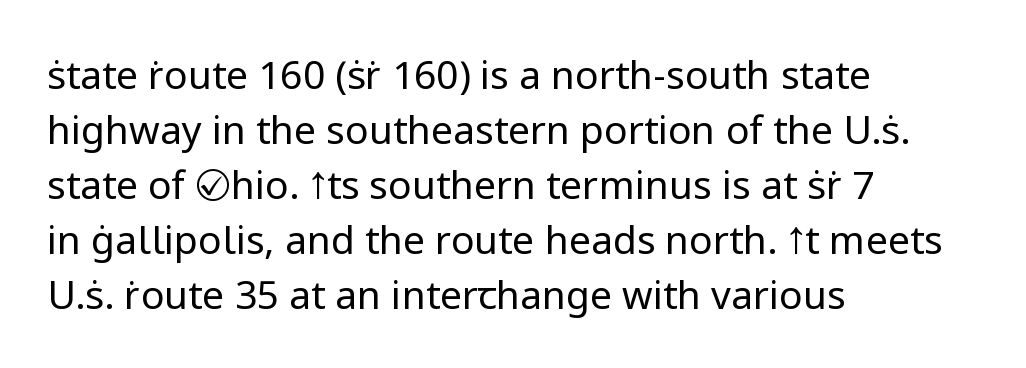
{"serif": "no", "italic": "no", "bold": "no", "weight": "regular", "width": "normal", "stroke_contrast": "low", "x_height": "medium", "monospaced": "no", "underline": "no", "align": "left", "line_spacing": "normal", "line_spacing_ratio": 1.41, "letter_spacing": "normal", "letter_spacing_em": 0.0, "glyph_px": 39}
